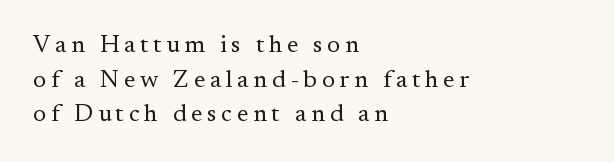
Q: Is the text bold? A: No.
Q: Is the text italic (slanted)? A: No, it is upright.
Q: Is the text underlined? A: No.
Q: How is the paragraph aligned? A: Left-aligned.
Q: Is the spacing between lines tight, normal or loose? A: Normal.
